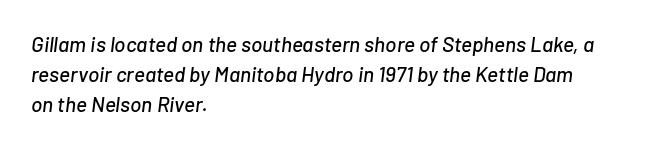
The image shows 21 px text type, italic (leaning right); set left-aligned, normal line spacing (1.43x), normal letter spacing, not underlined.
